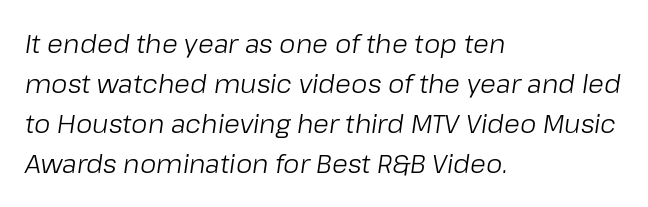
Emphasis-style slanted type is in use. The glyphs are unaccompanied by any horizontal stroke below them. Compared with typical body copy, the letter spacing here is the same. One-word summary of the alignment: left. Summary of vertical rhythm: regular, with standard interline spacing. The font sits on the lighter half of the weight spectrum, regular included.
